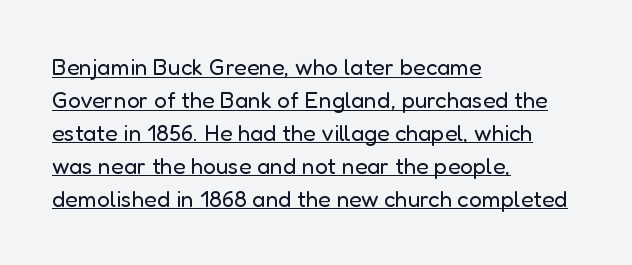
Q: Is the text bold? A: No.
Q: Is the text italic (slanted)? A: No, it is upright.
Q: Is the text underlined? A: Yes.
Q: How is the paragraph aligned? A: Left-aligned.
Q: Is the spacing between letters normal or unusually wide? A: Normal.
Q: Is the spacing between lines tight, normal or loose? A: Normal.
